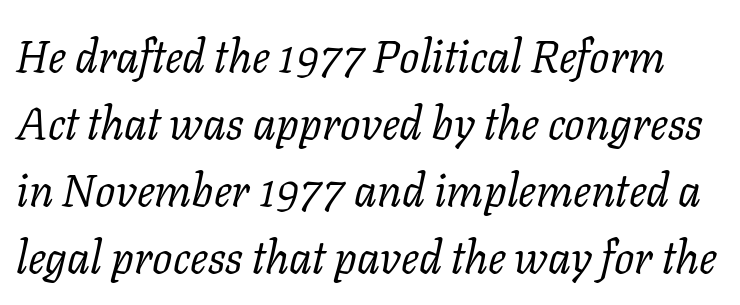
{"serif": "yes", "italic": "yes", "lean": "right", "slant_degrees": 11, "bold": "no", "weight": "regular", "width": "normal", "stroke_contrast": "low", "x_height": "medium", "monospaced": "no", "underline": "no", "line_spacing": "normal", "line_spacing_ratio": 1.49, "letter_spacing": "normal", "letter_spacing_em": 0.0, "glyph_px": 45}
